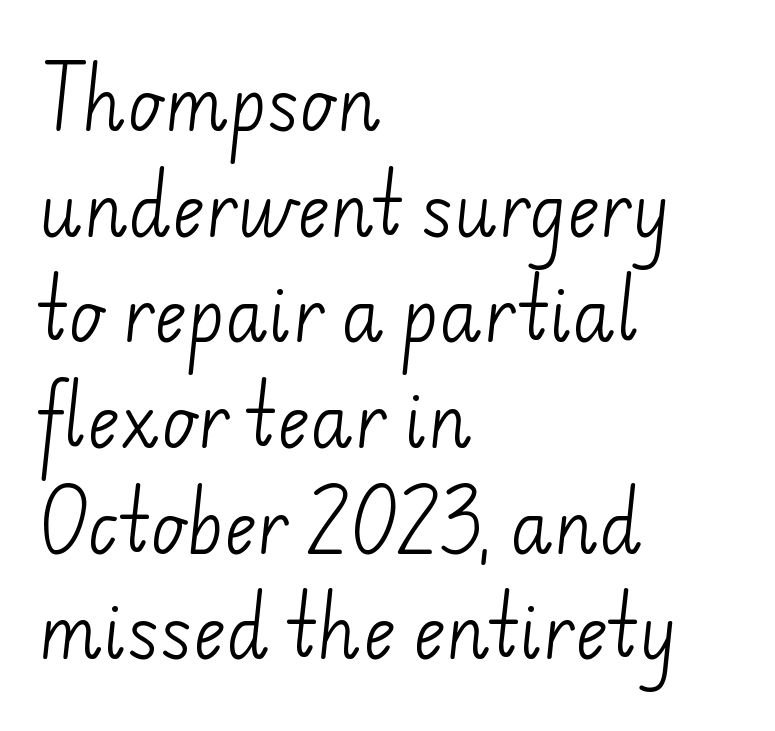
Q: Is the text bold? A: No.
Q: Is the typeface a serif or a sans-serif typeface? A: Sans-serif.
Q: Is the text underlined? A: No.
Q: How is the paragraph aligned? A: Left-aligned.
Q: Is the spacing between letters normal or unusually wide? A: Normal.
Q: Is the spacing between lines tight, normal or loose? A: Normal.
Q: Width (condensed, normal, or wide)? A: Normal.
Q: Stroke contrast? A: Low.
Q: x-height? A: Small.
Q: Monospaced? A: No.
